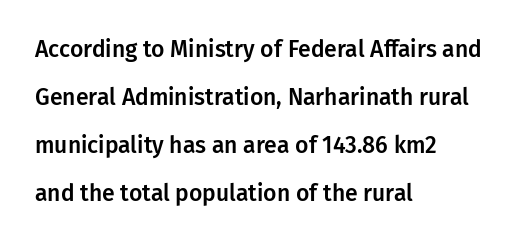
Q: Is the text italic (slanted)? A: No, it is upright.
Q: Is the text underlined? A: No.
Q: How is the paragraph aligned? A: Left-aligned.
Q: Is the spacing between letters normal or unusually wide? A: Normal.
Q: Is the spacing between lines tight, normal or loose? A: Loose.
